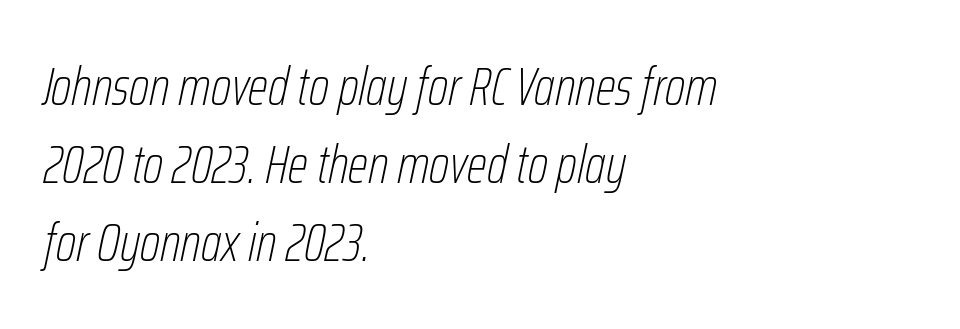
Q: Is the text bold? A: No.
Q: Is the text italic (slanted)? A: Yes, it leans right by about 12 degrees.
Q: Is the text underlined? A: No.
Q: How is the paragraph aligned? A: Left-aligned.
Q: Is the spacing between letters normal or unusually wide? A: Normal.
Q: Is the spacing between lines tight, normal or loose? A: Normal.
Q: Width (condensed, normal, or wide)? A: Condensed.
Q: Stroke contrast? A: Low.
Q: x-height? A: Medium.
Q: Monospaced? A: No.
